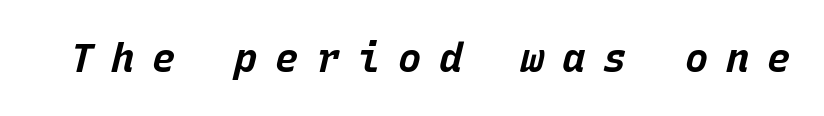
Q: Is the text bold? A: Yes.
Q: Is the text italic (slanted)? A: Yes, it leans right by about 15 degrees.
Q: Is the text underlined? A: No.
Q: Is the spacing between letters normal or unusually wide? A: Unusually wide.
Q: Width (condensed, normal, or wide)? A: Normal.
Q: Stroke contrast? A: Low.
Q: x-height? A: Large.
Q: Monospaced? A: Yes.
